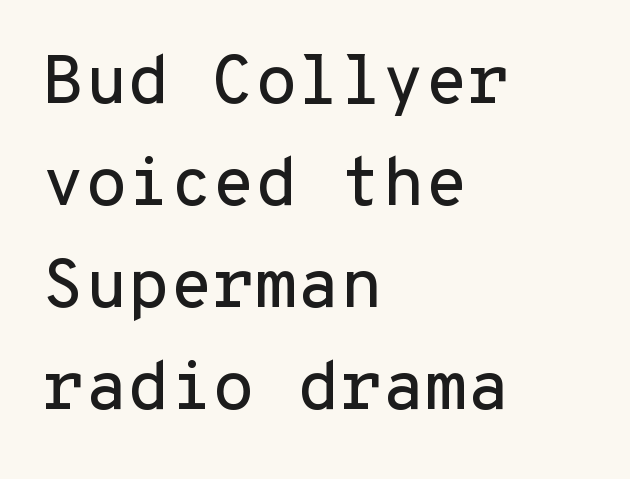
The image shows 69 px sans-serif type, upright, monospaced; set left-aligned, normal line spacing (1.48x), normal letter spacing, not underlined; low stroke contrast and a medium x-height.
